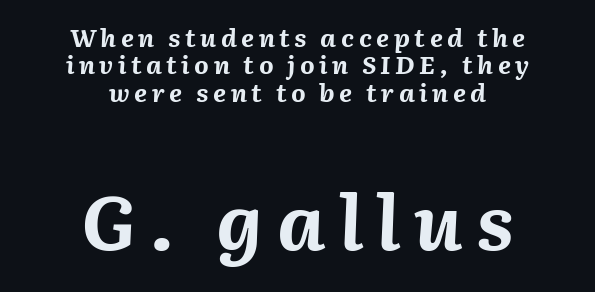
Between these two stacked blocks, the lower one wins on size. Slant detected: the letters are inclined. Reading down the block, each line starts at a different indent, mirrored at its end. The zone under the glyphs is completely vacant.
